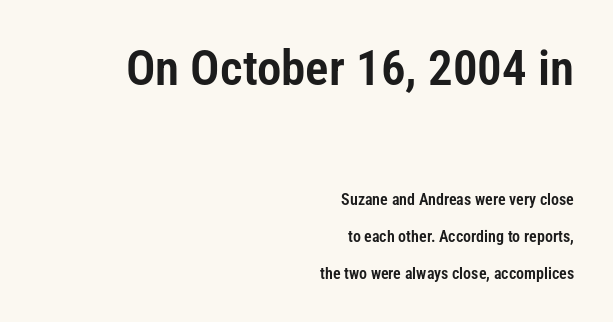
The image shows 49 px condensed sans-serif type, upright; set right-aligned, loose line spacing (2.29x), normal letter spacing, not underlined; the first (top) block is 3.06x larger; low stroke contrast and a medium x-height.
